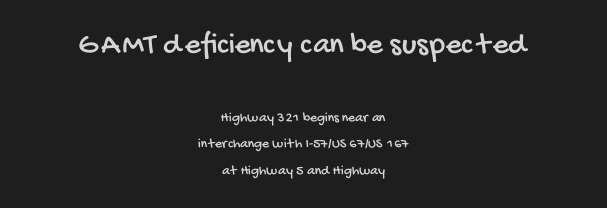
The letters advance in unequal steps, a hallmark of proportional type. These lines are composed in type without serifs. Descenders are the only things crossing below the line. This rendering leaves character spacing at its baseline value.
